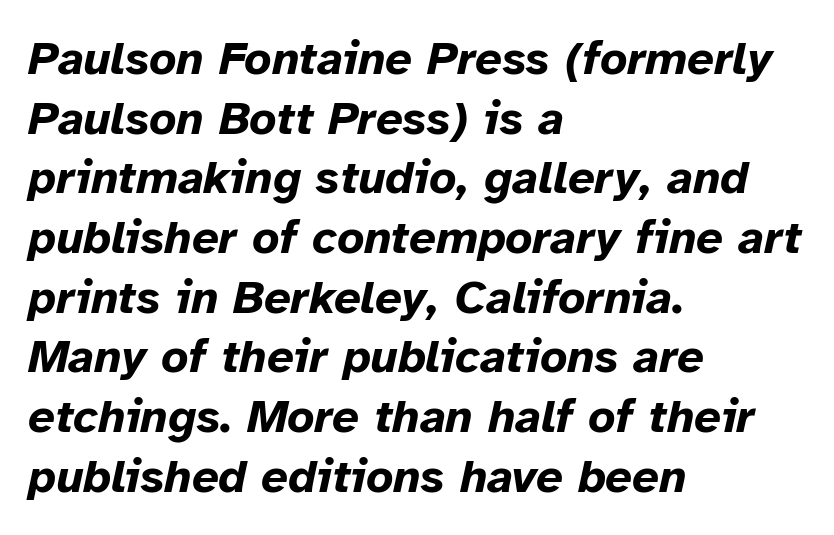
Q: Is the text bold? A: Yes.
Q: Is the text italic (slanted)? A: Yes, it leans right by about 12 degrees.
Q: Is the text underlined? A: No.
Q: How is the paragraph aligned? A: Left-aligned.
Q: Is the spacing between letters normal or unusually wide? A: Normal.
Q: Is the spacing between lines tight, normal or loose? A: Normal.
Q: Width (condensed, normal, or wide)? A: Normal.
Q: Stroke contrast? A: Low.
Q: x-height? A: Medium.
Q: Monospaced? A: No.
